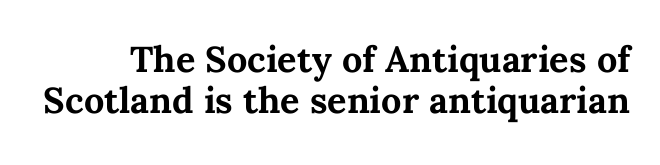
Q: Is the text bold? A: Yes.
Q: Is the text italic (slanted)? A: No, it is upright.
Q: Is the text underlined? A: No.
Q: Is the spacing between letters normal or unusually wide? A: Normal.
Q: Is the spacing between lines tight, normal or loose? A: Tight.
Q: Width (condensed, normal, or wide)? A: Normal.
Q: Stroke contrast? A: Medium.
Q: x-height? A: Medium.
Q: Monospaced? A: No.
